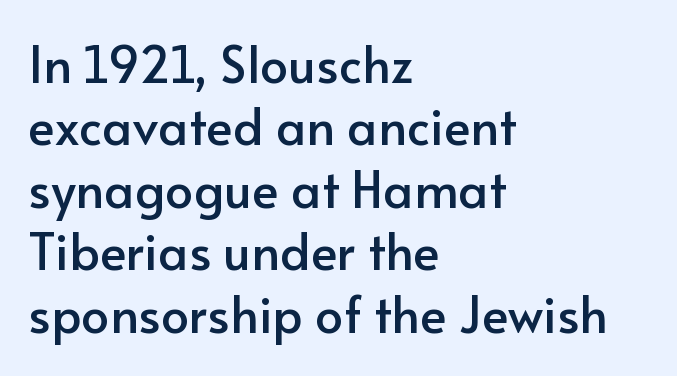
The image shows 50 px sans-serif type, upright; set left-aligned, normal line spacing (1.25x), normal letter spacing, not underlined; low stroke contrast and a small x-height.
